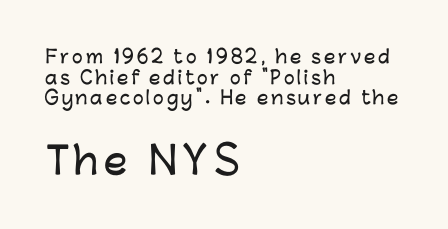
Q: Is the text italic (slanted)? A: No, it is upright.
Q: Is the typeface a serif or a sans-serif typeface? A: Sans-serif.
Q: Is the text underlined? A: No.
Q: How is the paragraph aligned? A: Left-aligned.
Q: Is the spacing between lines tight, normal or loose? A: Tight.
Q: Which block of text is set in a larger size, the first (top) or the second (bottom)? A: The second (bottom) one.
Q: Width (condensed, normal, or wide)? A: Normal.
Q: Stroke contrast? A: Low.
Q: x-height? A: Medium.
Q: Monospaced? A: No.
